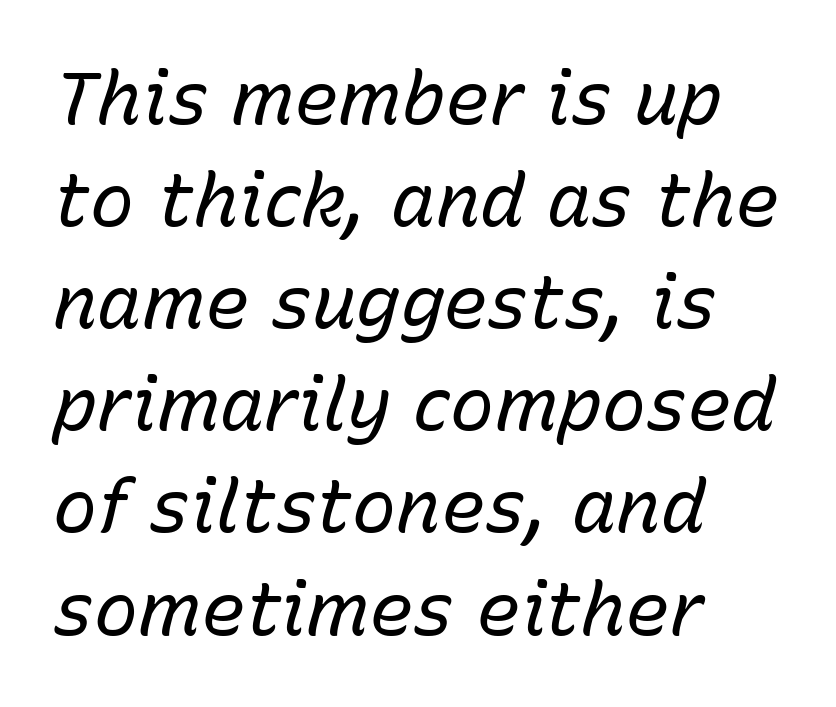
This block has exactly the height ordinary leading produces. Lines of text with bare space underneath. Is the block centered? No — it sits flush against the left margin. Character widths vary here, with narrow letters taking less room than wide ones. It's the slanting kind of type.
